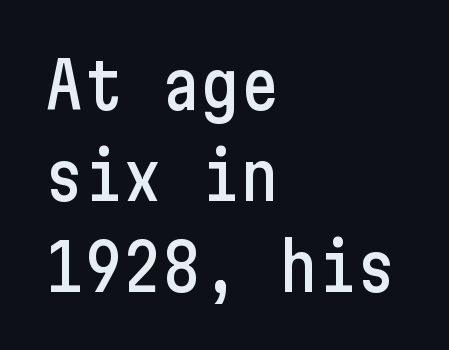
Q: Is the text italic (slanted)? A: No, it is upright.
Q: Is the typeface a serif or a sans-serif typeface? A: Sans-serif.
Q: Is the text underlined? A: No.
Q: How is the paragraph aligned? A: Left-aligned.
Q: Is the spacing between letters normal or unusually wide? A: Normal.
Q: Is the spacing between lines tight, normal or loose? A: Normal.
Q: Width (condensed, normal, or wide)? A: Condensed.
Q: Stroke contrast? A: Low.
Q: x-height? A: Medium.
